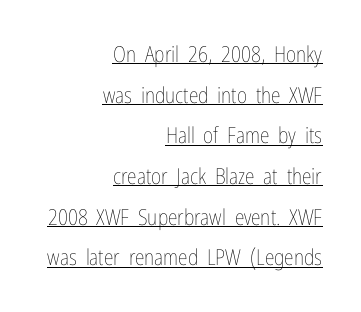
The image shows 22 px text type, upright; set right-aligned, line spacing 1.85x, normal letter spacing, underlined.
